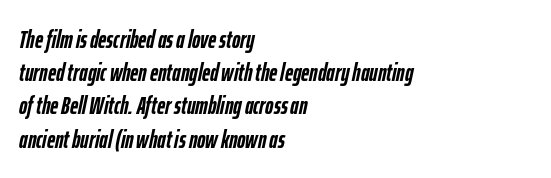
The image shows 25 px bold type, italic (leaning right); set left-aligned, normal line spacing (1.33x), normal letter spacing, not underlined.
